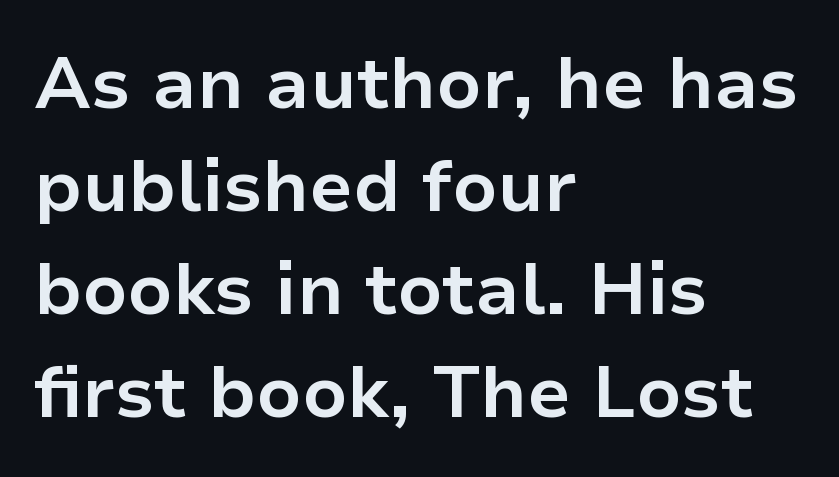
The image shows 73 px bold sans-serif type, upright; set left-aligned, normal line spacing (1.41x), normal letter spacing, not underlined; low stroke contrast and a medium x-height.
